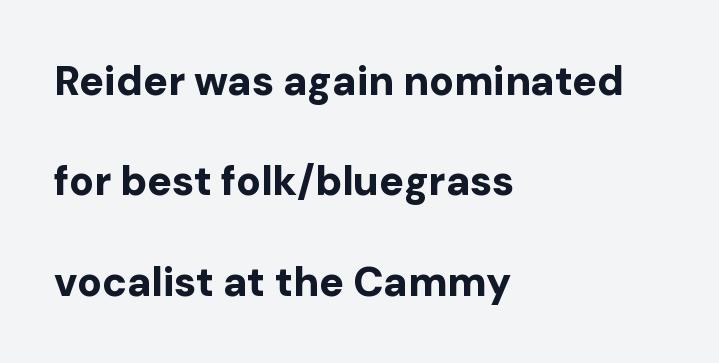
{"serif": "no", "italic": "no", "bold": "yes", "weight": "bold", "width": "normal", "stroke_contrast": "low", "x_height": "medium", "monospaced": "no", "underline": "no", "align": "left", "line_spacing": "loose", "line_spacing_ratio": 2.45, "letter_spacing": "normal", "letter_spacing_em": 0.0, "glyph_px": 41}
